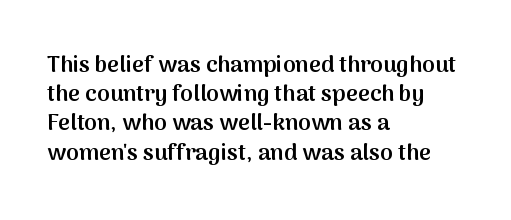
{"italic": "no", "bold": "semi", "underline": "no", "align": "left", "line_spacing": "normal", "line_spacing_ratio": 1.27, "letter_spacing": "normal", "letter_spacing_em": 0.0, "glyph_px": 23}
